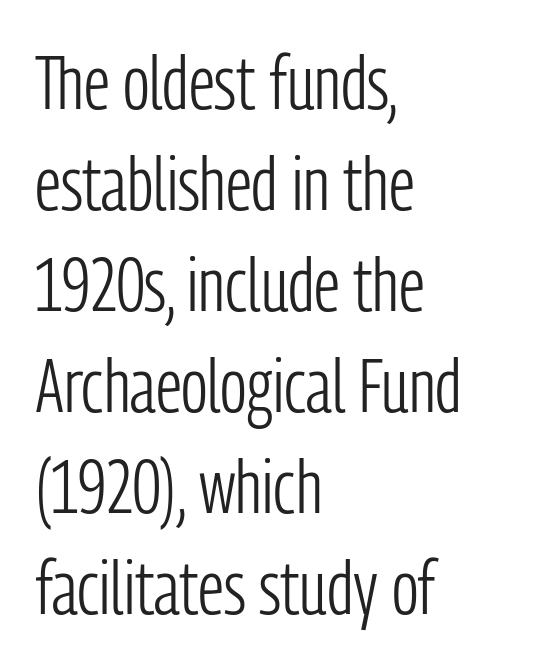
The image shows 76 px light, condensed sans-serif type, upright; set left-aligned, normal line spacing (1.33x), normal letter spacing, not underlined; low stroke contrast and a medium x-height.
